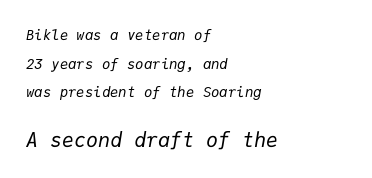
{"italic": "yes", "lean": "right", "slant_degrees": 9, "bold": "no", "underline": "no", "align": "left", "line_spacing": "loose", "line_spacing_ratio": 2.04, "letter_spacing": "normal", "letter_spacing_em": 0.0, "larger_block": "second", "size_ratio": 1.43, "glyph_px": 20}
